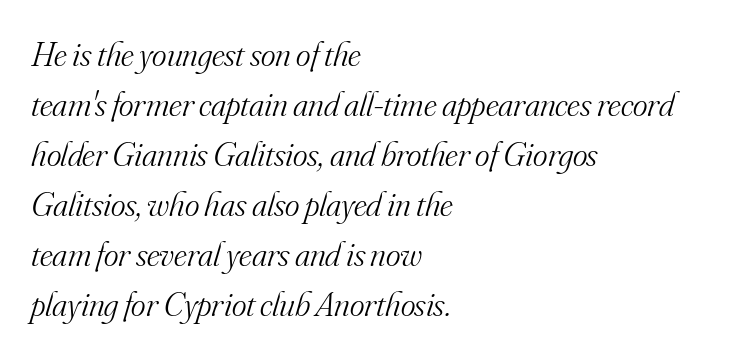
{"serif": "yes", "italic": "yes", "lean": "right", "slant_degrees": 16, "bold": "no", "weight": "light", "width": "normal", "stroke_contrast": "medium", "x_height": "small", "monospaced": "no", "underline": "no", "align": "left", "line_spacing": "normal", "line_spacing_ratio": 1.43, "letter_spacing": "normal", "letter_spacing_em": 0.0, "glyph_px": 35}
